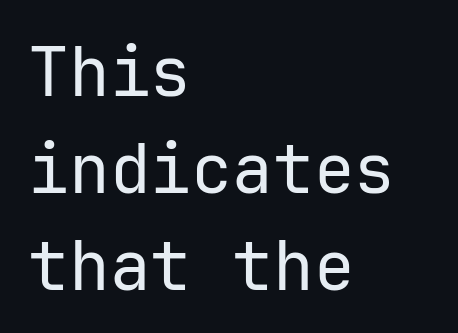
Q: Is the text bold? A: No.
Q: Is the text italic (slanted)? A: No, it is upright.
Q: Is the typeface a serif or a sans-serif typeface? A: Sans-serif.
Q: Is the text underlined? A: No.
Q: How is the paragraph aligned? A: Left-aligned.
Q: Is the spacing between letters normal or unusually wide? A: Normal.
Q: Is the spacing between lines tight, normal or loose? A: Normal.
Q: Width (condensed, normal, or wide)? A: Normal.
Q: Stroke contrast? A: Low.
Q: x-height? A: Medium.
Q: Monospaced? A: Yes.
